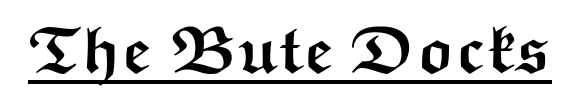
What decoration does the sample have? An underline. A typesetter would call this proportional, since set widths differ per character. The strokes are fattened all the way to bold. Serif or sans? Sans — the stroke terminals are bare. Standard letterfit; no display-style spreading of the glyphs.
